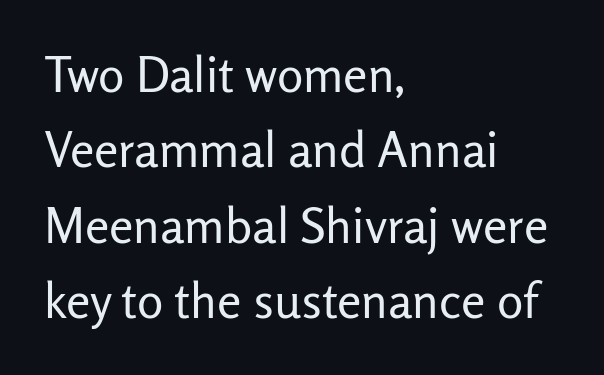
Q: Is the text bold? A: No.
Q: Is the text italic (slanted)? A: No, it is upright.
Q: Is the typeface a serif or a sans-serif typeface? A: Sans-serif.
Q: Is the text underlined? A: No.
Q: How is the paragraph aligned? A: Left-aligned.
Q: Is the spacing between letters normal or unusually wide? A: Normal.
Q: Is the spacing between lines tight, normal or loose? A: Normal.
Q: Width (condensed, normal, or wide)? A: Normal.
Q: Stroke contrast? A: Low.
Q: x-height? A: Medium.
Q: Monospaced? A: No.
